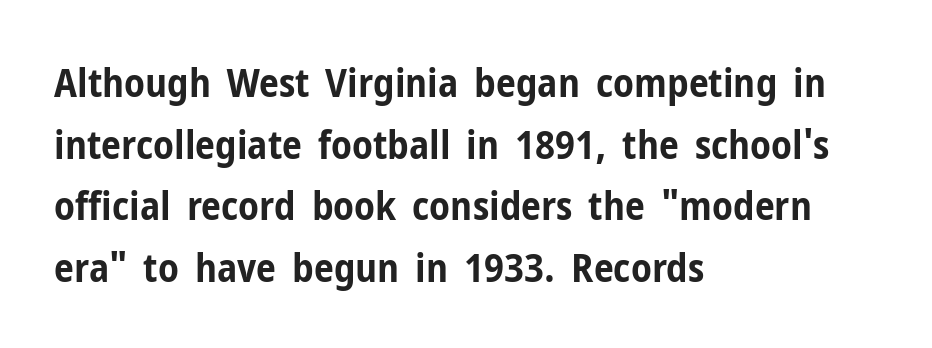
Q: Is the text bold? A: Yes.
Q: Is the text italic (slanted)? A: No, it is upright.
Q: Is the typeface a serif or a sans-serif typeface? A: Sans-serif.
Q: Is the text underlined? A: No.
Q: How is the paragraph aligned? A: Left-aligned.
Q: Is the spacing between letters normal or unusually wide? A: Normal.
Q: Is the spacing between lines tight, normal or loose? A: Normal.
Q: Width (condensed, normal, or wide)? A: Condensed.
Q: Stroke contrast? A: Low.
Q: x-height? A: Medium.
Q: Monospaced? A: No.
